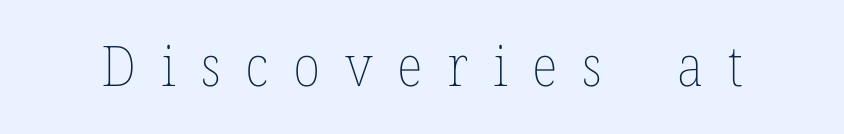
The specimen reads as upright at a glance. Substantial extra tracking has been applied to these lines. These lines are rendered in a variable-pitch font. Check the space under the baseline: it is left empty. Heaviness? Minimal to ordinary, like unemphasized prose.
